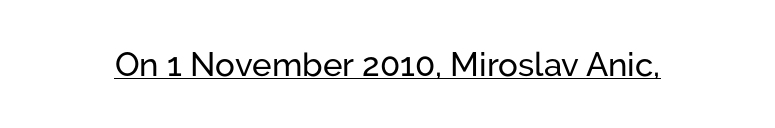
{"serif": "no", "italic": "no", "width": "normal", "stroke_contrast": "low", "x_height": "medium", "monospaced": "no", "underline": "yes", "letter_spacing": "normal", "letter_spacing_em": 0.0, "glyph_px": 33}
